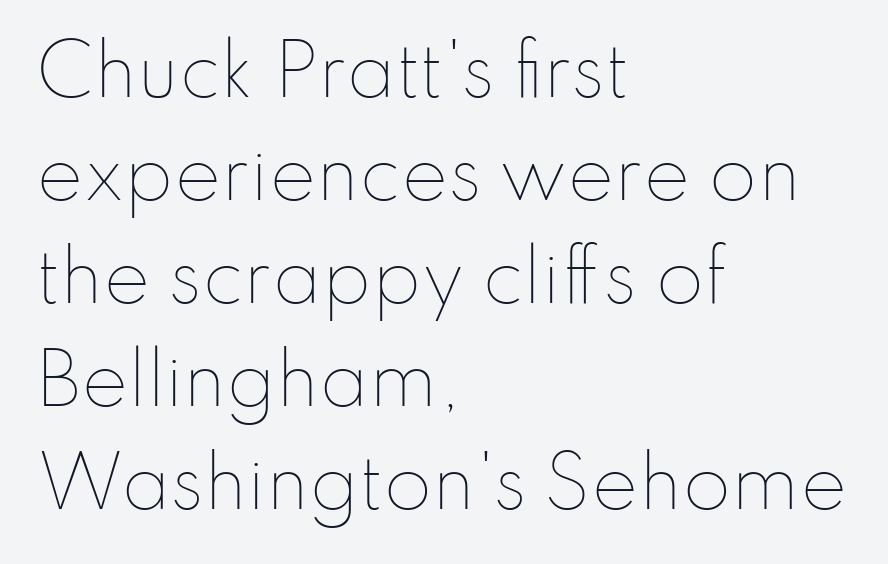
Students, observe: this is what conventionally led text looks like. The passage is arranged the way most books set body copy — flush left. Summary of weight: not heavy and not bold. You could not count columns in this text — the font is proportionally spaced. The space directly below the letters is spotless.
